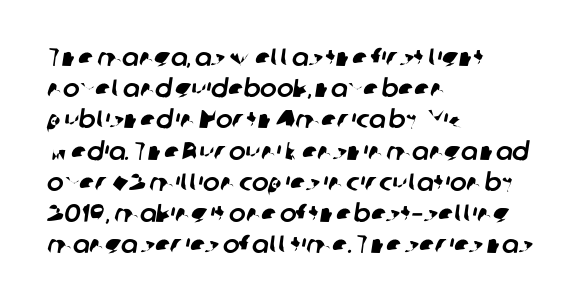
Q: Is the text underlined? A: No.
Q: How is the paragraph aligned? A: Left-aligned.
Q: Is the spacing between letters normal or unusually wide? A: Normal.
Q: Is the spacing between lines tight, normal or loose? A: Normal.
